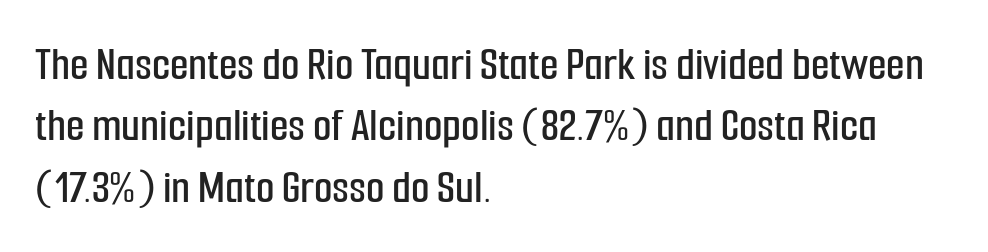
The letters carry no serifs — their stems end cleanly without finishing strokes. Caption: multi-line text, flush left, ragged right. Characters follow at the spacing the type designer built in. The vertical gap from one line to the next is medium. A roman cut, with each character standing at attention. You could not count columns in this text — the font is proportionally spaced.
